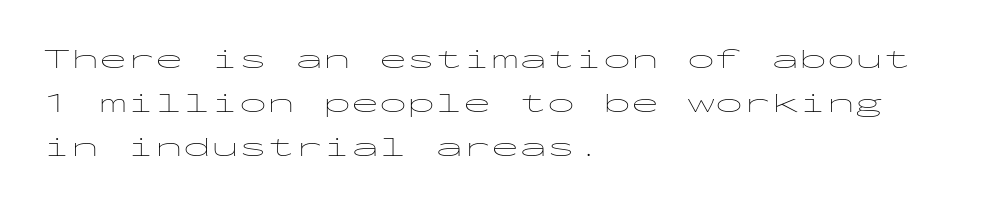
{"serif": "no", "italic": "no", "bold": "no", "weight": "thin", "width": "wide", "stroke_contrast": "low", "x_height": "medium", "monospaced": "yes", "underline": "no", "align": "left", "line_spacing": "normal", "line_spacing_ratio": 1.58, "letter_spacing": "normal", "letter_spacing_em": 0.0, "glyph_px": 28}
